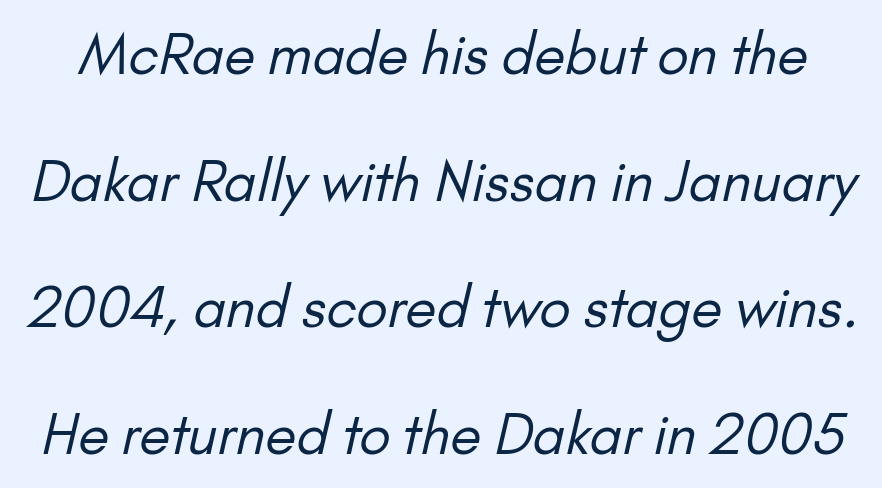
Serifs: no, the terminals of the letterforms are clean. This sample has the flowing, uneven cadence of proportional lettering. The letters sit at their default tracking, neither squeezed nor spread. The font sits on the lighter half of the weight spectrum, regular included. Check under the words: just untouched page. The designer dialed line spacing up above the default.
